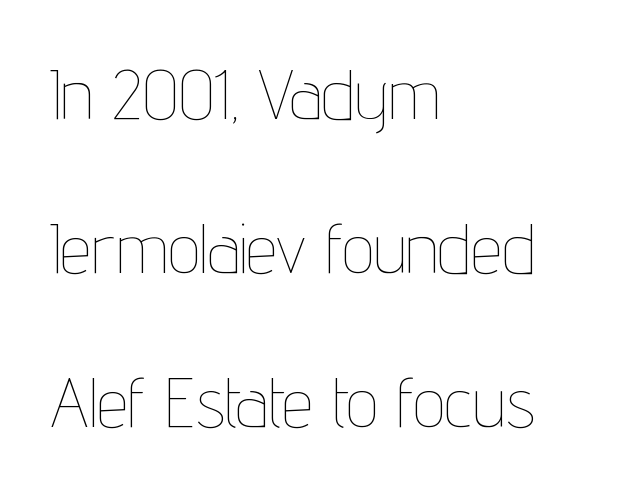
Q: Is the text bold? A: No.
Q: Is the text italic (slanted)? A: No, it is upright.
Q: Is the text underlined? A: No.
Q: How is the paragraph aligned? A: Left-aligned.
Q: Is the spacing between letters normal or unusually wide? A: Normal.
Q: Is the spacing between lines tight, normal or loose? A: Loose.
Q: Width (condensed, normal, or wide)? A: Condensed.
Q: Stroke contrast? A: Low.
Q: x-height? A: Medium.
Q: Monospaced? A: No.
